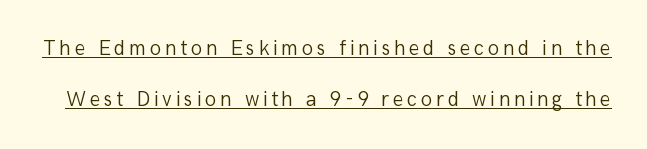
Q: Is the text bold? A: No.
Q: Is the text italic (slanted)? A: No, it is upright.
Q: Is the text underlined? A: Yes.
Q: Is the spacing between lines tight, normal or loose? A: Loose.
